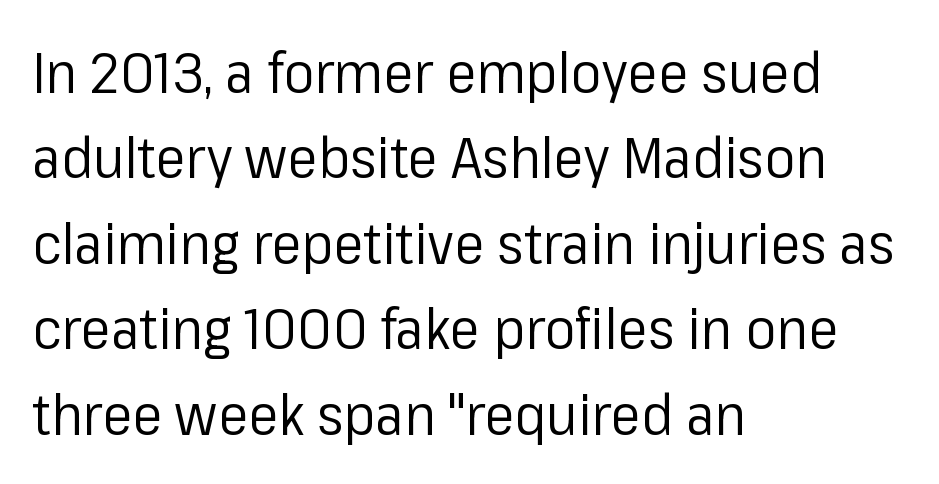
{"serif": "no", "italic": "no", "bold": "no", "weight": "regular", "width": "normal", "stroke_contrast": "low", "x_height": "medium", "monospaced": "no", "underline": "no", "align": "left", "line_spacing": "normal", "line_spacing_ratio": 1.5, "letter_spacing": "normal", "letter_spacing_em": 0.0, "glyph_px": 57}
